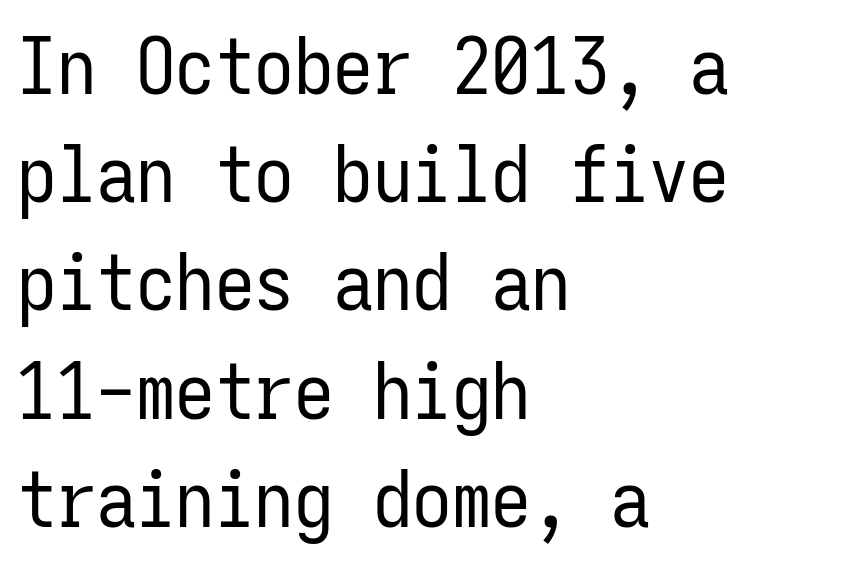
The image shows 79 px regular-weight, condensed sans-serif type, upright, monospaced; set left-aligned, normal line spacing (1.37x), normal letter spacing, not underlined; low stroke contrast and a medium x-height.
